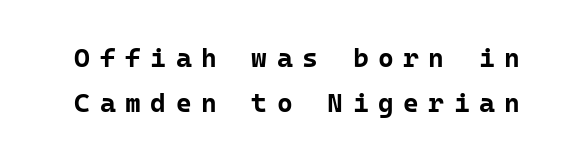
A typesetter would call this leading conventional body-copy spacing. The words here are not underlined. Emphasis by weight is at full strength: bold. The passage shown has open, widely tracked lettering throughout.
